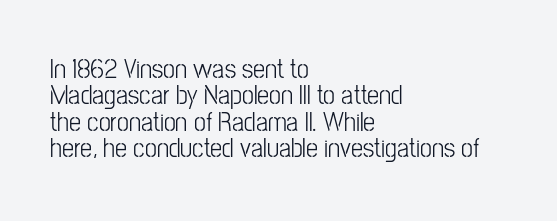
Q: Is the text bold? A: No.
Q: Is the text italic (slanted)? A: No, it is upright.
Q: Is the text underlined? A: No.
Q: How is the paragraph aligned? A: Left-aligned.
Q: Is the spacing between letters normal or unusually wide? A: Normal.
Q: Is the spacing between lines tight, normal or loose? A: Tight.
